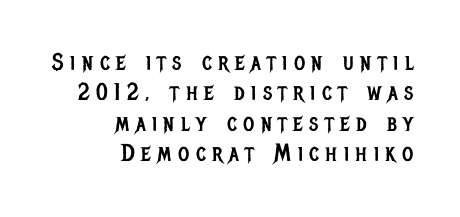
{"italic": "no", "bold": "no", "underline": "no", "align": "right", "line_spacing": "normal", "line_spacing_ratio": 1.27, "letter_spacing": "wide", "letter_spacing_em": 0.27, "glyph_px": 24}
